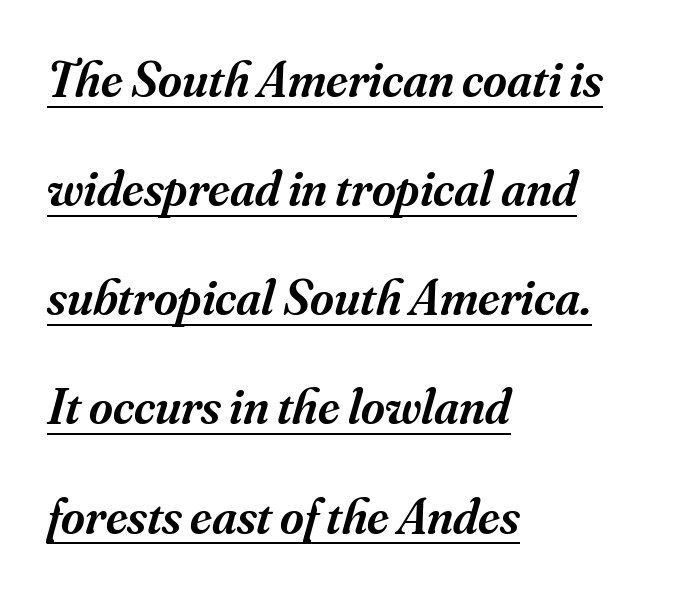
Q: Is the text bold? A: Semi-bold.
Q: Is the text italic (slanted)? A: Yes, it leans right by about 16 degrees.
Q: Is the typeface a serif or a sans-serif typeface? A: Serif.
Q: Is the text underlined? A: Yes.
Q: How is the paragraph aligned? A: Left-aligned.
Q: Is the spacing between letters normal or unusually wide? A: Normal.
Q: Is the spacing between lines tight, normal or loose? A: Loose.
Q: Width (condensed, normal, or wide)? A: Normal.
Q: Stroke contrast? A: Medium.
Q: x-height? A: Small.
Q: Monospaced? A: No.
